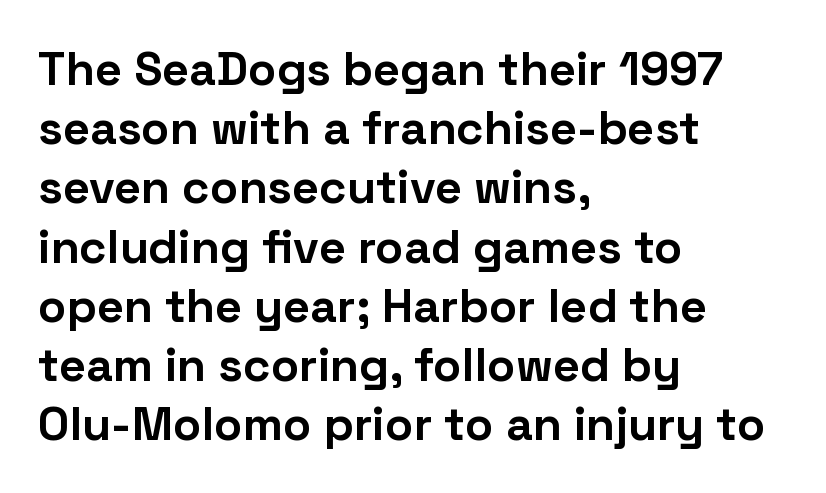
{"serif": "no", "italic": "no", "bold": "yes", "weight": "bold", "width": "normal", "stroke_contrast": "low", "x_height": "medium", "monospaced": "no", "underline": "no", "align": "left", "line_spacing": "normal", "line_spacing_ratio": 1.26, "letter_spacing": "normal", "letter_spacing_em": 0.0, "glyph_px": 47}
